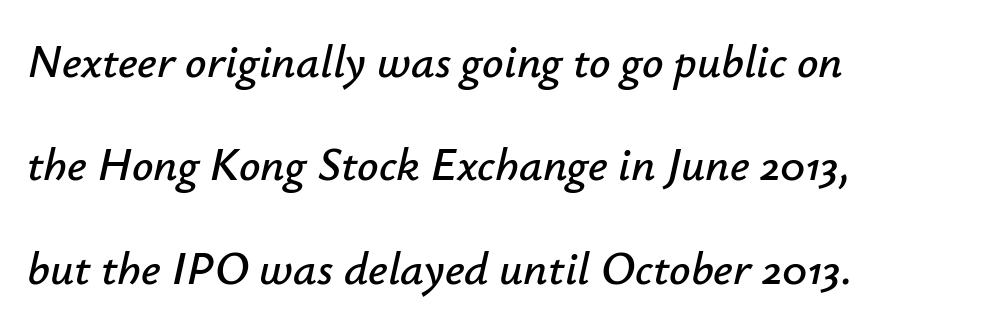
A typesetter would call this proportional, since set widths differ per character. No word sits above an underline. Casual observation: everything's shoved over to the left. The space between consecutive lines is lavish. You can tell it's italic because the verticals aren't actually vertical. The line texture is even and compact thanks to regular tracking.
